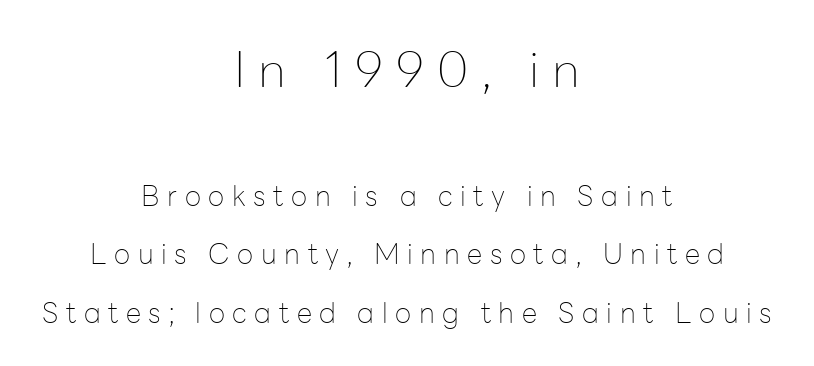
Q: Is the text bold? A: No.
Q: Is the text italic (slanted)? A: No, it is upright.
Q: Is the typeface a serif or a sans-serif typeface? A: Sans-serif.
Q: Is the text underlined? A: No.
Q: How is the paragraph aligned? A: Centered.
Q: Is the spacing between letters normal or unusually wide? A: Unusually wide.
Q: Is the spacing between lines tight, normal or loose? A: Loose.
Q: Which block of text is set in a larger size, the first (top) or the second (bottom)? A: The first (top) one.
Q: Width (condensed, normal, or wide)? A: Normal.
Q: Stroke contrast? A: Low.
Q: x-height? A: Medium.
Q: Monospaced? A: No.
